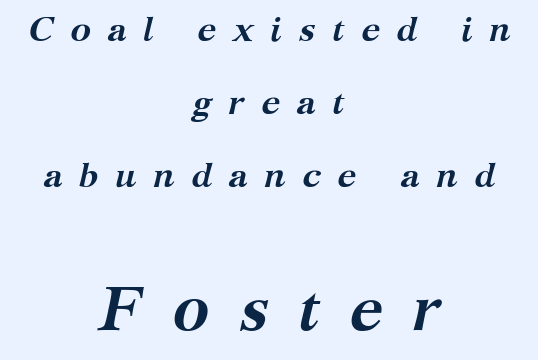
The image shows 62 px semibold serif type, italic (leaning right); set centered, loose line spacing (2.09x), unusually wide letter spacing (+0.46 em), not underlined; the second (bottom) block is 1.77x larger; medium stroke contrast and a medium x-height.
